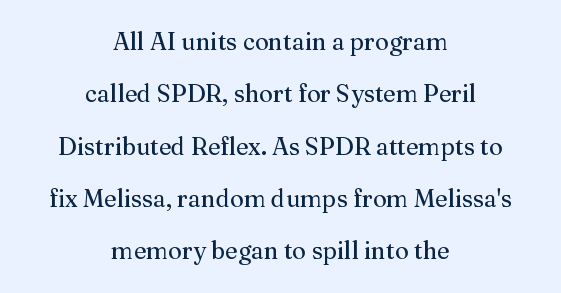
Q: Is the text bold? A: No.
Q: Is the text italic (slanted)? A: No, it is upright.
Q: Is the text underlined? A: No.
Q: How is the paragraph aligned? A: Centered.
Q: Is the spacing between letters normal or unusually wide? A: Normal.
Q: Is the spacing between lines tight, normal or loose? A: Loose.
